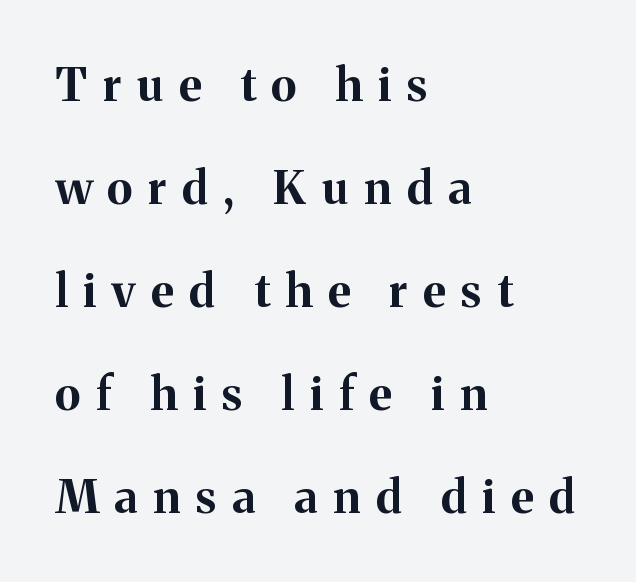
The image shows 46 px bold serif type, upright; set left-aligned, loose line spacing (2.24x), unusually wide letter spacing (+0.34 em), not underlined; medium stroke contrast and a medium x-height.
